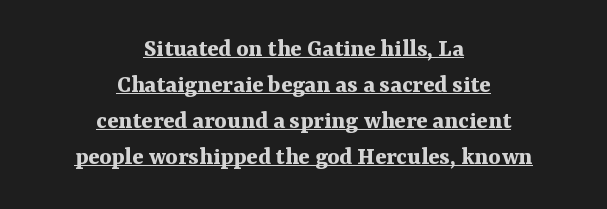
The image shows 26 px bold type, upright; set centered, normal line spacing (1.38x), normal letter spacing, underlined.
